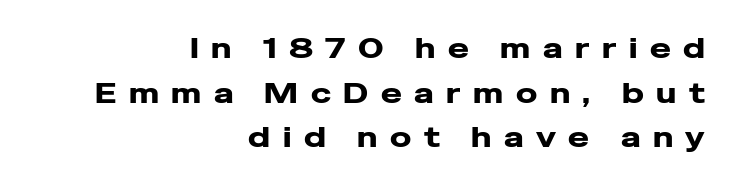
The typeface chosen for these lines omits serifs. The baseline area is clear. In terms of posture, this sample is upright. Each letter keeps its own natural width here, so spacing adapts to shape. The space between consecutive lines is moderate. Does the copy run flush right? Yes — the right margin is perfectly even.
